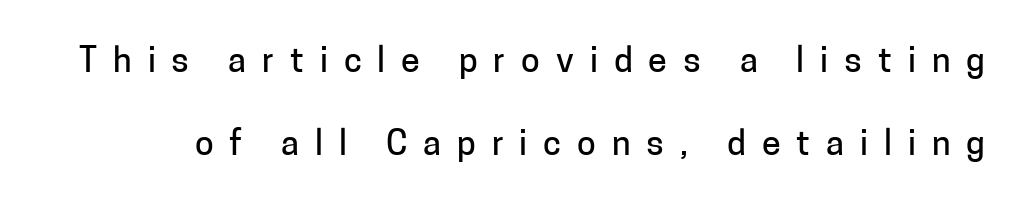
The image shows 34 px sans-serif type, upright; set loose line spacing (2.44x), unusually wide letter spacing (+0.47 em), not underlined; low stroke contrast and a medium x-height.
